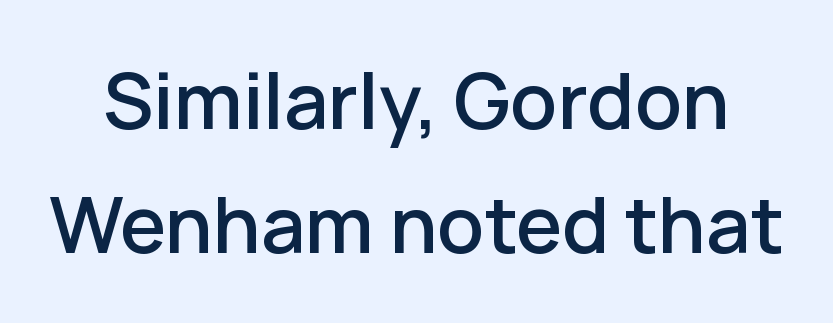
{"serif": "no", "italic": "no", "width": "normal", "stroke_contrast": "low", "x_height": "medium", "monospaced": "no", "underline": "no", "line_spacing": "normal", "line_spacing_ratio": 1.59, "letter_spacing": "normal", "letter_spacing_em": 0.0, "glyph_px": 78}
